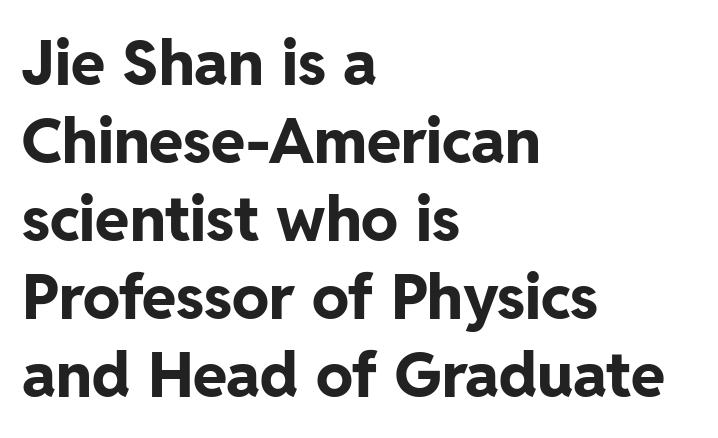
The image shows 62 px bold sans-serif type, upright; set left-aligned, normal line spacing (1.26x), normal letter spacing, not underlined; low stroke contrast and a medium x-height.
